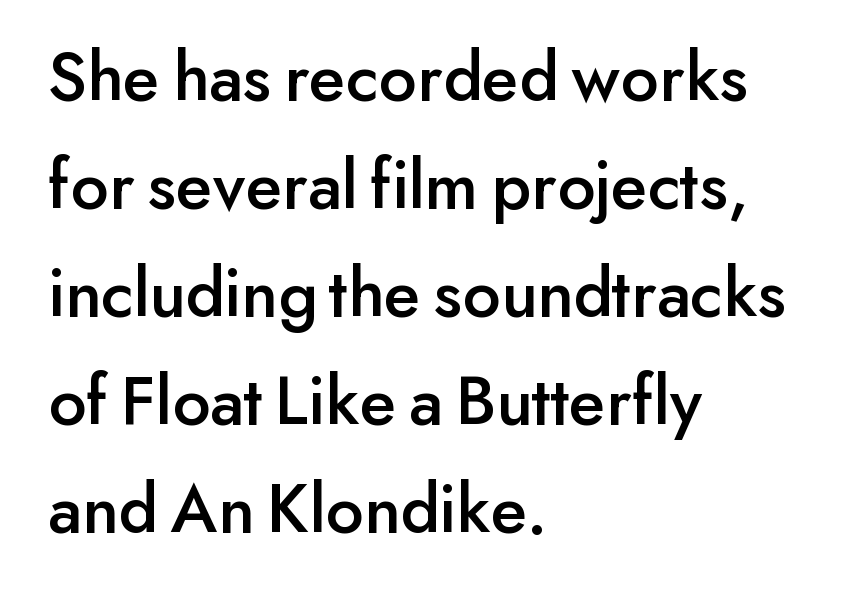
{"serif": "no", "italic": "no", "width": "normal", "stroke_contrast": "low", "x_height": "small", "monospaced": "no", "underline": "no", "align": "left", "line_spacing": "normal", "line_spacing_ratio": 1.5, "letter_spacing": "normal", "letter_spacing_em": 0.0, "glyph_px": 72}
